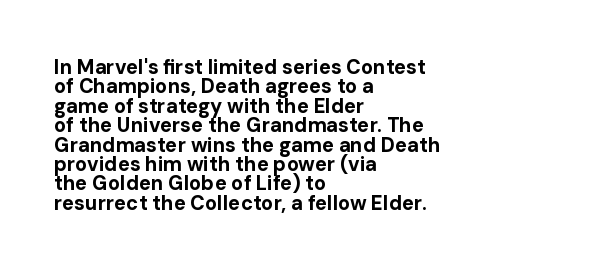
Q: Is the text bold? A: Yes.
Q: Is the text italic (slanted)? A: No, it is upright.
Q: Is the text underlined? A: No.
Q: How is the paragraph aligned? A: Left-aligned.
Q: Is the spacing between letters normal or unusually wide? A: Normal.
Q: Is the spacing between lines tight, normal or loose? A: Tight.
